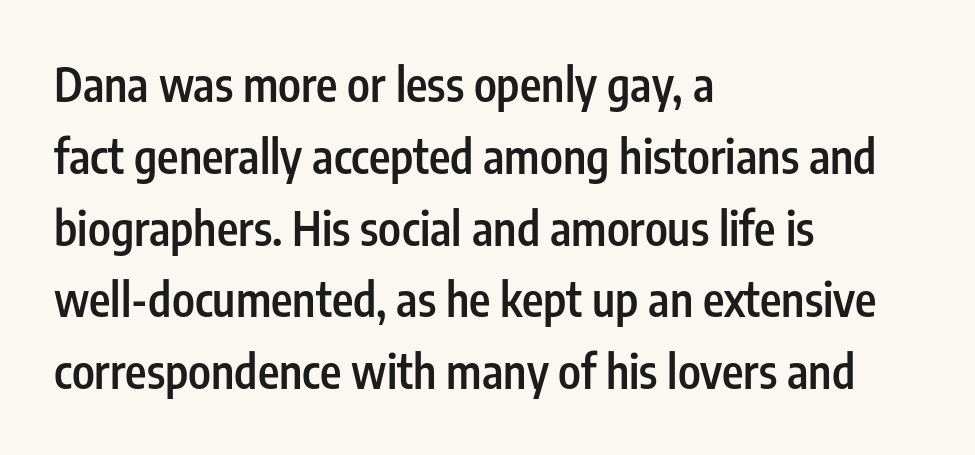
The image shows 46 px semibold, condensed sans-serif type, upright; set left-aligned, normal line spacing (1.56x), normal letter spacing, not underlined; low stroke contrast and a medium x-height.
